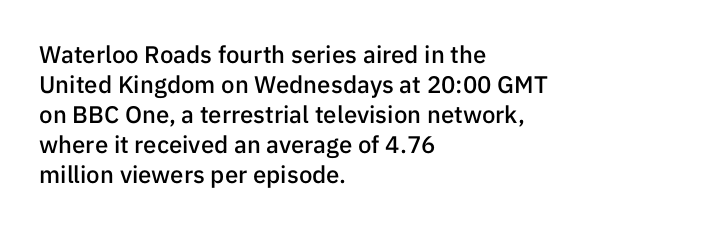
The image shows 24 px text type, upright; set left-aligned, normal line spacing (1.25x), normal letter spacing, not underlined.
